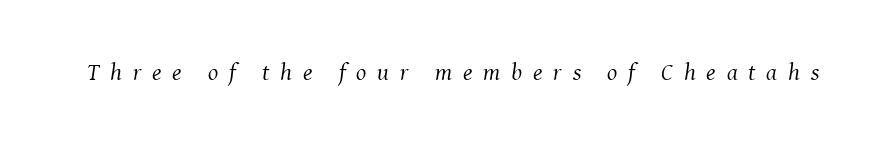
The face used here has a pronounced slope to its letters. What stands out about the letter spacing? Its width — letters are far apart. Weight: regular or lighter. The space beneath each line is pristine and unruled.
